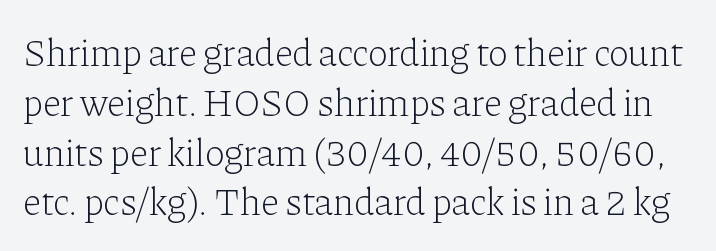
The image shows 38 px light serif type, upright; set normal line spacing (1.31x), normal letter spacing, not underlined; low stroke contrast and a medium x-height.
